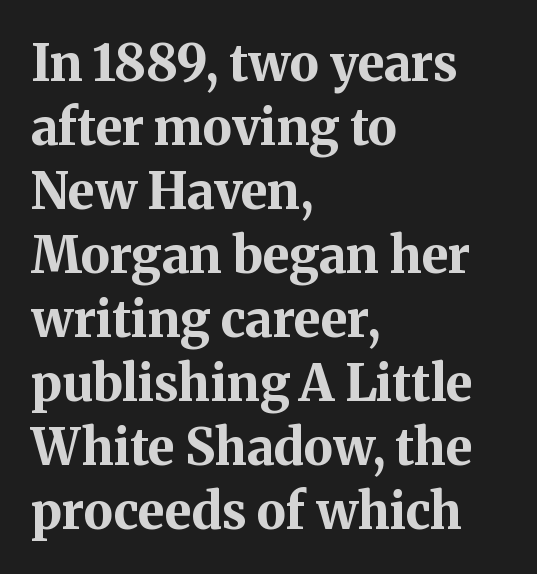
{"serif": "yes", "italic": "no", "bold": "yes", "weight": "bold", "width": "normal", "stroke_contrast": "medium", "x_height": "medium", "monospaced": "no", "underline": "no", "align": "left", "line_spacing": "normal", "line_spacing_ratio": 1.28, "letter_spacing": "normal", "letter_spacing_em": 0.0, "glyph_px": 50}
